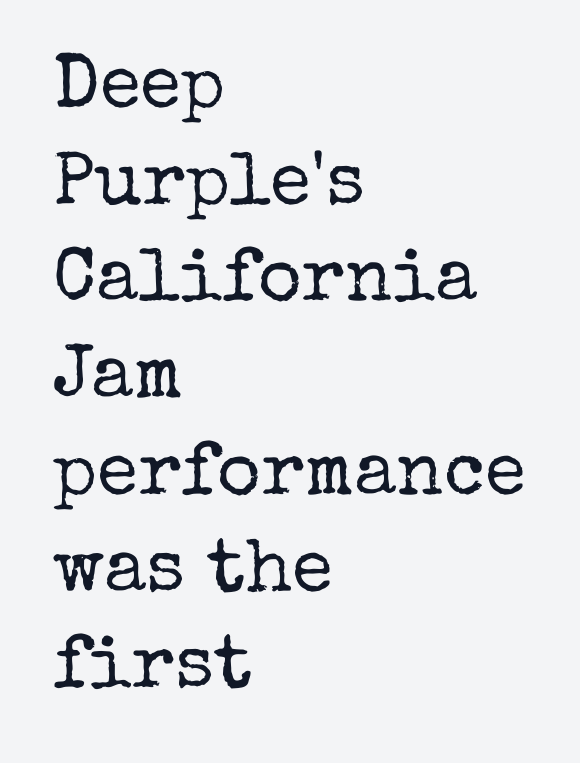
The image shows 75 px regular-weight serif type, upright; set left-aligned, normal line spacing (1.29x), normal letter spacing, not underlined; low stroke contrast and a medium x-height.
